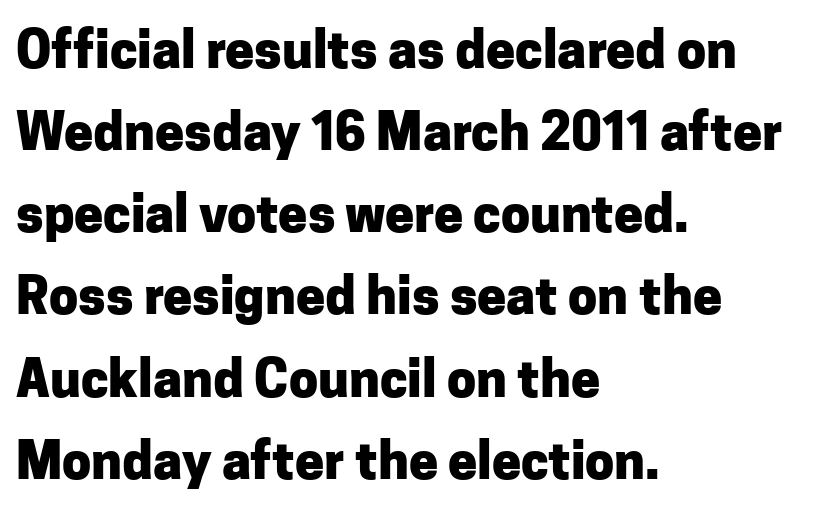
{"serif": "no", "italic": "no", "bold": "yes", "weight": "heavy", "width": "normal", "stroke_contrast": "low", "x_height": "medium", "monospaced": "no", "underline": "no", "align": "left", "line_spacing": "normal", "line_spacing_ratio": 1.58, "letter_spacing": "normal", "letter_spacing_em": 0.0, "glyph_px": 52}
